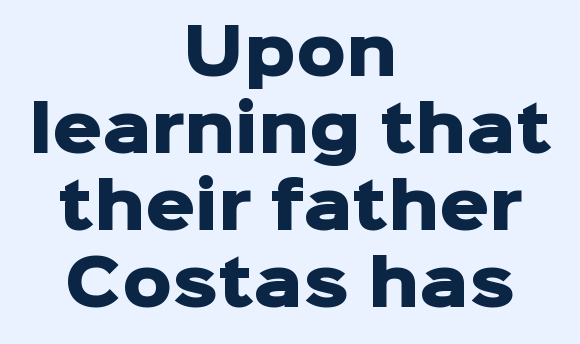
{"serif": "no", "italic": "no", "bold": "yes", "weight": "heavy", "width": "normal", "stroke_contrast": "low", "x_height": "medium", "monospaced": "no", "underline": "no", "align": "center", "line_spacing_ratio": 1.24, "letter_spacing": "normal", "letter_spacing_em": 0.0, "glyph_px": 62}
